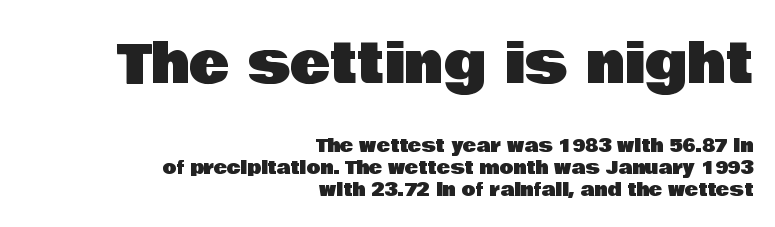
{"serif": "no", "italic": "no", "width": "normal", "stroke_contrast": "low", "x_height": "large", "monospaced": "no", "underline": "no", "align": "right", "line_spacing_ratio": 1.23, "letter_spacing": "normal", "letter_spacing_em": 0.0, "larger_block": "first", "size_ratio": 3.0, "glyph_px": 54}
